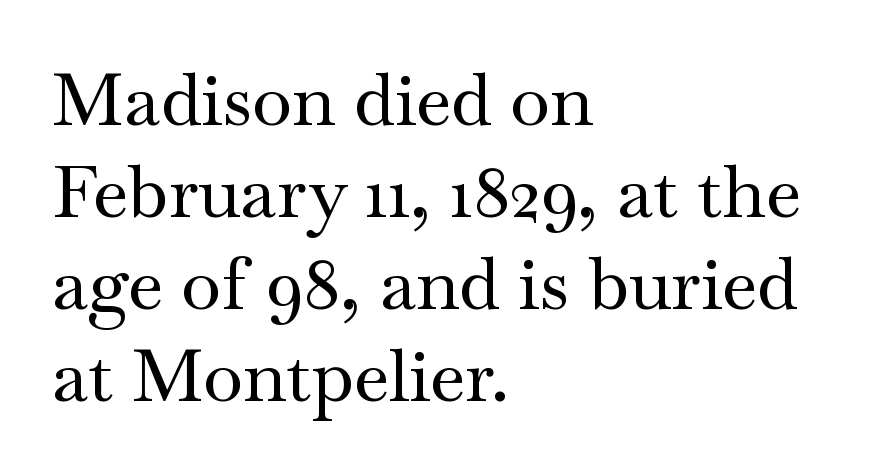
{"serif": "yes", "italic": "no", "width": "wide", "stroke_contrast": "medium", "x_height": "small", "monospaced": "no", "underline": "no", "align": "left", "line_spacing": "normal", "line_spacing_ratio": 1.26, "letter_spacing": "normal", "letter_spacing_em": 0.0, "glyph_px": 73}
